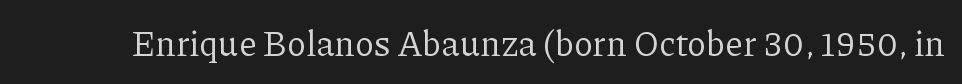
The image shows 35 px regular-weight serif type, upright; set normal letter spacing, not underlined; low stroke contrast and a medium x-height.
